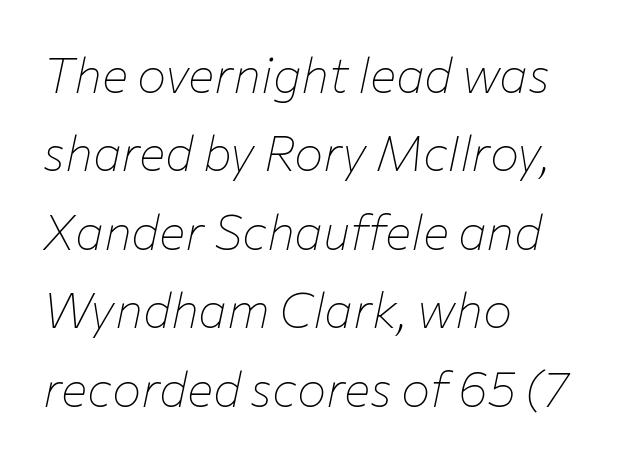
Notice how descenders clear the ascenders below comfortably — that's standard leading. A bare baseline throughout the passage. Tracking value appears to be zero — textbook default spacing. Heaviness? Minimal to ordinary, like unemphasized prose.
